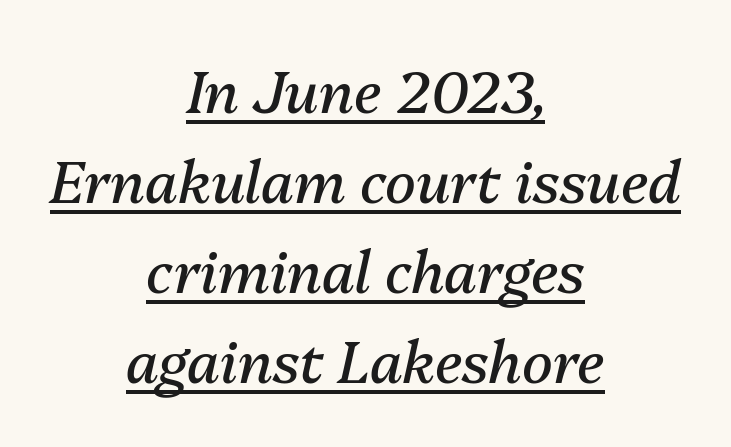
{"italic": "yes", "lean": "right", "slant_degrees": 13, "bold": "no", "weight": "regular", "width": "normal", "stroke_contrast": "medium", "x_height": "medium", "monospaced": "no", "underline": "yes", "align": "center", "line_spacing": "normal", "line_spacing_ratio": 1.58, "letter_spacing": "normal", "letter_spacing_em": 0.0, "glyph_px": 57}
